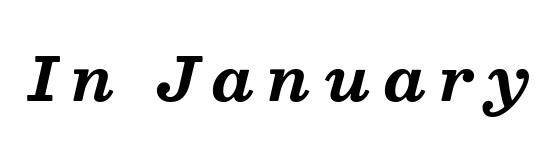
{"serif": "yes", "italic": "yes", "lean": "right", "slant_degrees": 13, "bold": "yes", "weight": "bold", "width": "normal", "stroke_contrast": "medium", "x_height": "medium", "monospaced": "no", "underline": "no", "letter_spacing": "wide", "letter_spacing_em": 0.22, "glyph_px": 60}
